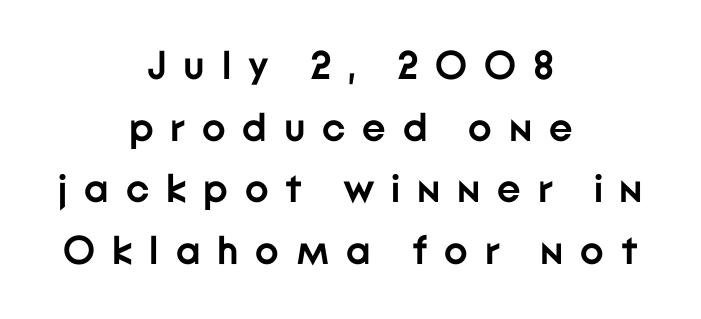
The lettering holds an erect, upright posture throughout. Normally led — the rows are evenly, conventionally spaced. Alignment: centered. Students, note that the glyphs here are deliberately spaced far apart.
